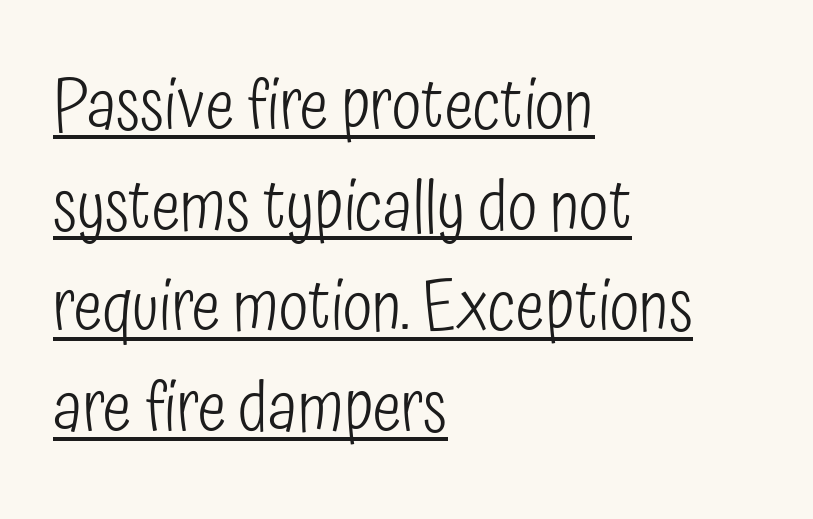
{"serif": "no", "italic": "no", "bold": "no", "weight": "light", "width": "condensed", "stroke_contrast": "low", "x_height": "medium", "monospaced": "no", "underline": "yes", "align": "left", "line_spacing": "normal", "line_spacing_ratio": 1.48, "letter_spacing": "normal", "letter_spacing_em": 0.0, "glyph_px": 68}
